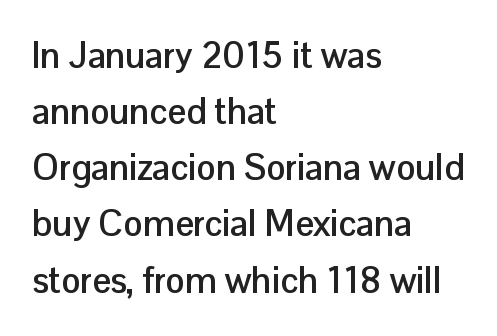
{"serif": "no", "italic": "no", "bold": "yes", "weight": "semibold", "width": "normal", "stroke_contrast": "low", "x_height": "medium", "monospaced": "no", "underline": "no", "align": "left", "line_spacing": "normal", "line_spacing_ratio": 1.56, "letter_spacing": "normal", "letter_spacing_em": 0.0, "glyph_px": 36}
